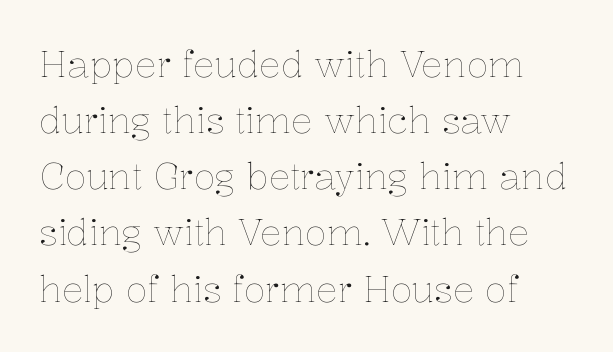
The image shows 36 px thin type, upright; set left-aligned, normal line spacing (1.56x), normal letter spacing, not underlined; low stroke contrast and a medium x-height.
